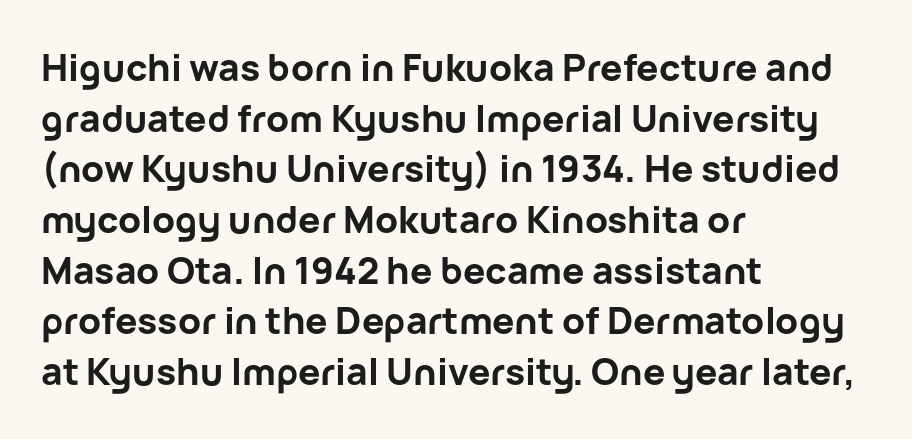
Q: Is the text bold? A: Yes.
Q: Is the text italic (slanted)? A: No, it is upright.
Q: Is the typeface a serif or a sans-serif typeface? A: Sans-serif.
Q: Is the text underlined? A: No.
Q: How is the paragraph aligned? A: Left-aligned.
Q: Is the spacing between letters normal or unusually wide? A: Normal.
Q: Is the spacing between lines tight, normal or loose? A: Normal.
Q: Width (condensed, normal, or wide)? A: Normal.
Q: Stroke contrast? A: Low.
Q: x-height? A: Medium.
Q: Monospaced? A: No.
